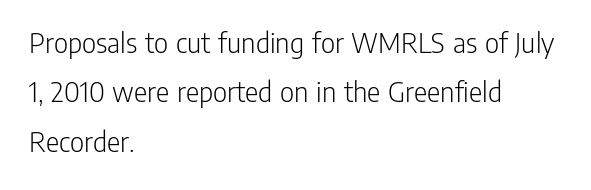
This reads as an unemphasized weight, regular at the heaviest. The face used here is a sans, in the tradition of grotesques and geometrics. Each new line begins a customary step beneath the previous one. Varying glyph widths throughout — classic text-font behaviour. Descenders are the only things crossing below the line.
